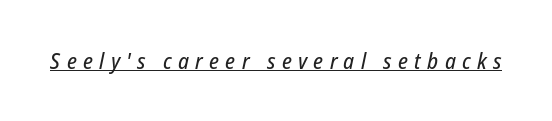
Q: Is the text italic (slanted)? A: Yes, it leans right by about 12 degrees.
Q: Is the text underlined? A: Yes.
Q: Is the spacing between letters normal or unusually wide? A: Unusually wide.
